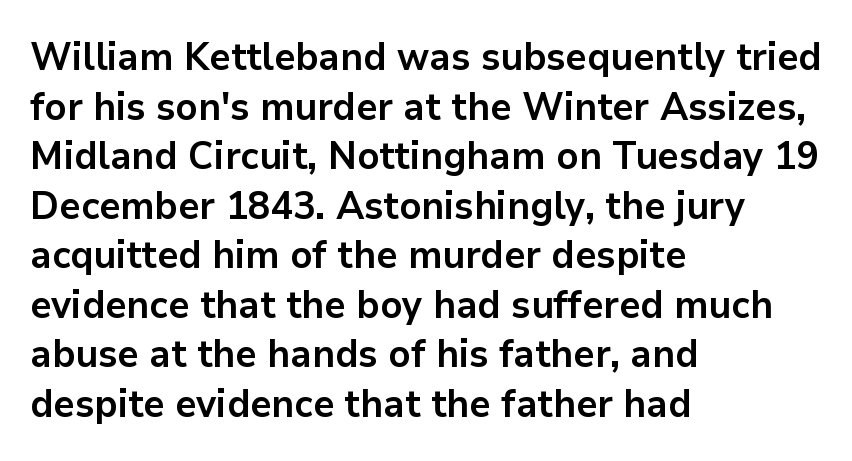
In terms of letterspacing, this is plain default setting. The glyphs are unaccompanied by any horizontal stroke below them. The font's upright variant was chosen for this text. The font family rendered here belongs to the sans-serif group. The setting favours the left margin, as ordinary paragraphs usually do.
